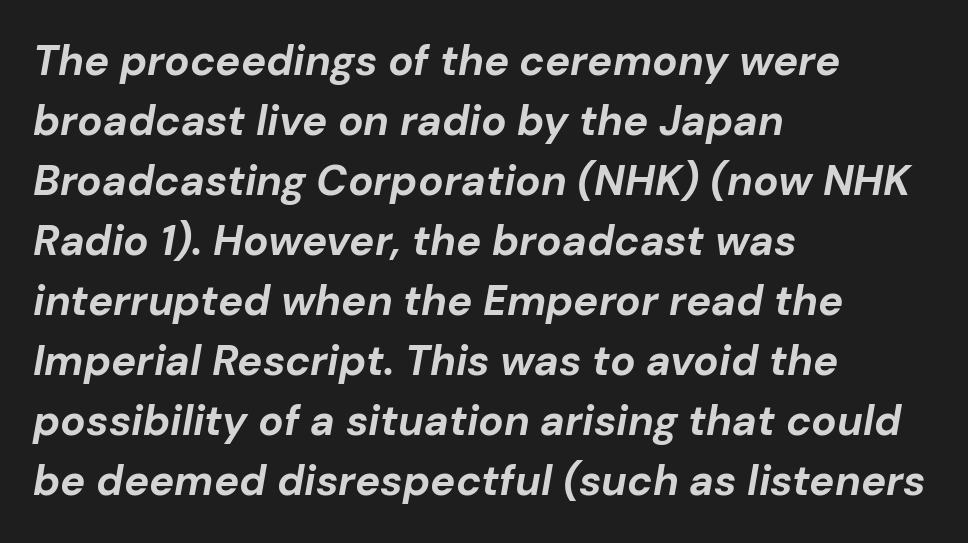
Q: Is the text bold? A: Yes.
Q: Is the text italic (slanted)? A: Yes, it leans right by about 10 degrees.
Q: Is the text underlined? A: No.
Q: How is the paragraph aligned? A: Left-aligned.
Q: Is the spacing between letters normal or unusually wide? A: Normal.
Q: Is the spacing between lines tight, normal or loose? A: Normal.
Q: Width (condensed, normal, or wide)? A: Normal.
Q: Stroke contrast? A: Low.
Q: x-height? A: Medium.
Q: Monospaced? A: No.
